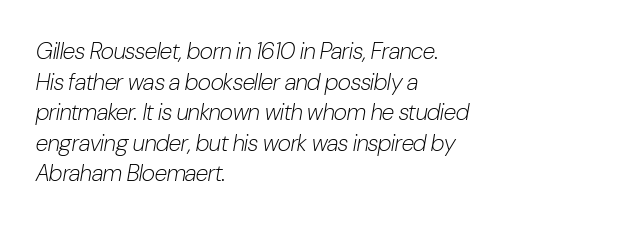
{"italic": "yes", "lean": "right", "slant_degrees": 10, "bold": "no", "underline": "no", "align": "left", "line_spacing": "normal", "line_spacing_ratio": 1.33, "letter_spacing": "normal", "letter_spacing_em": 0.0, "glyph_px": 23}
